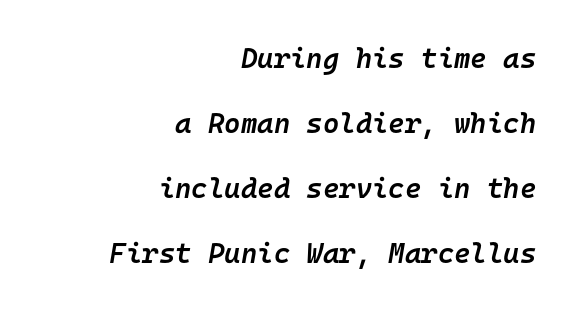
The image shows 28 px semibold type, italic (leaning right), monospaced; set right-aligned, loose line spacing (2.32x), normal letter spacing, not underlined; low stroke contrast and a medium x-height.
